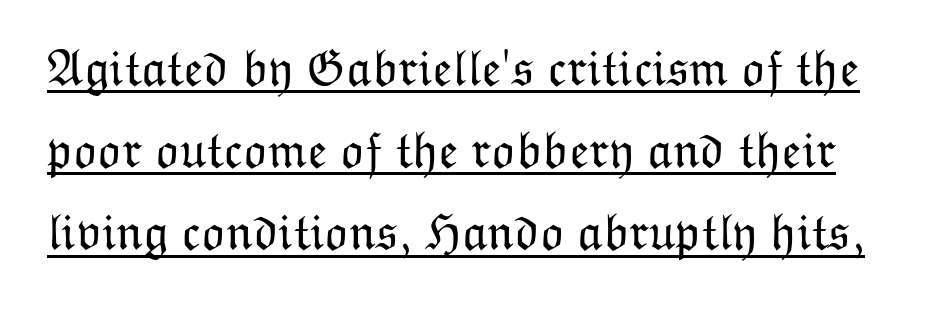
{"italic": "no", "bold": "no", "weight": "light", "width": "normal", "stroke_contrast": "low", "x_height": "medium", "monospaced": "no", "underline": "yes", "line_spacing": "normal", "line_spacing_ratio": 1.61, "letter_spacing": "normal", "letter_spacing_em": 0.0, "glyph_px": 51}
